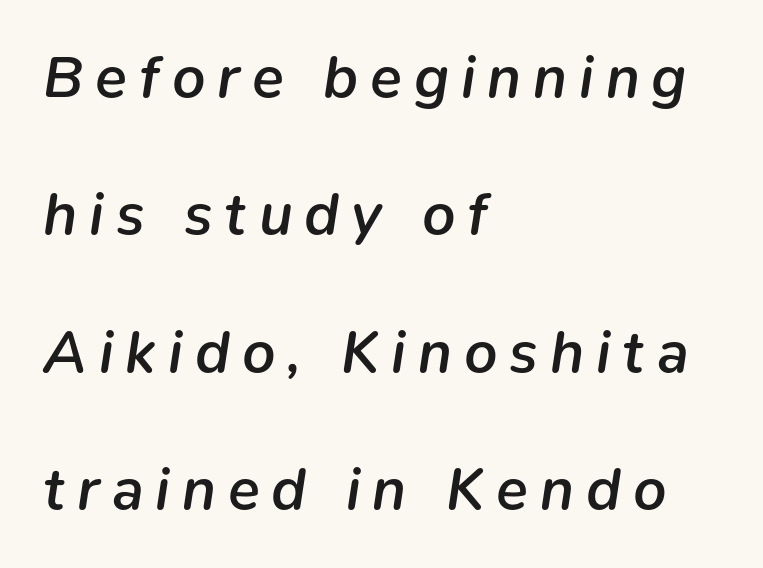
{"italic": "yes", "lean": "right", "slant_degrees": 9, "bold": "semi", "weight": "semibold", "width": "normal", "stroke_contrast": "low", "x_height": "medium", "monospaced": "no", "underline": "no", "align": "left", "line_spacing": "loose", "line_spacing_ratio": 2.33, "letter_spacing": "wide", "letter_spacing_em": 0.2, "glyph_px": 59}
